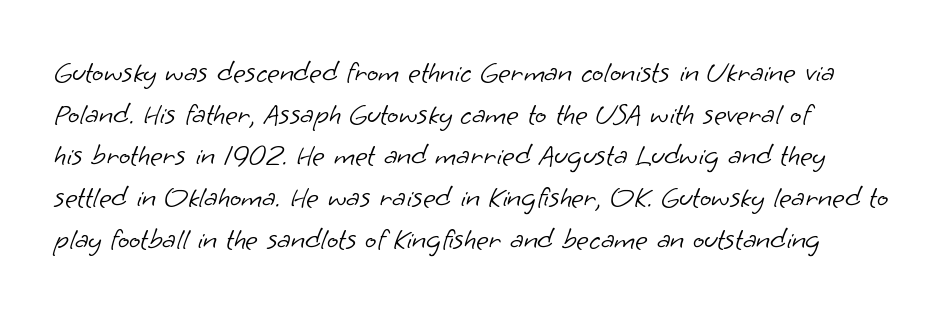
The leading is moderate, giving the passage an even texture. Grotesque or geometric, the face here clearly has no serifs. Counters stay open thanks to moderate or lighter strokes. Honestly, there is no underline to notice here at all. Honestly, the letter spacing is just normal — you wouldn't notice it.
